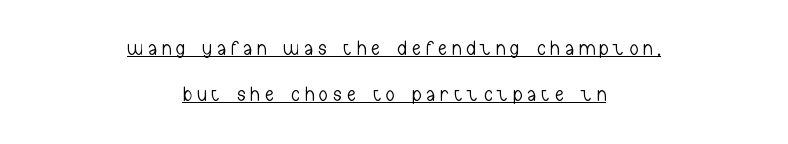
Q: Is the text bold? A: No.
Q: Is the text italic (slanted)? A: No, it is upright.
Q: Is the text underlined? A: Yes.
Q: How is the paragraph aligned? A: Centered.
Q: Is the spacing between letters normal or unusually wide? A: Unusually wide.
Q: Is the spacing between lines tight, normal or loose? A: Loose.
